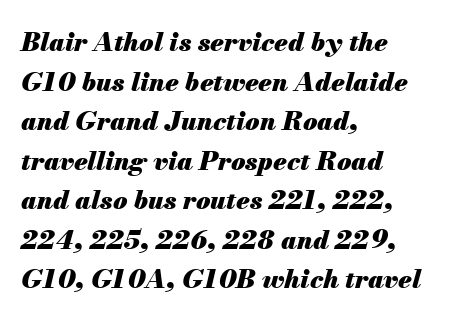
Q: Is the text bold? A: Yes.
Q: Is the text italic (slanted)? A: Yes, it leans right by about 13 degrees.
Q: Is the text underlined? A: No.
Q: How is the paragraph aligned? A: Left-aligned.
Q: Is the spacing between letters normal or unusually wide? A: Normal.
Q: Is the spacing between lines tight, normal or loose? A: Normal.
